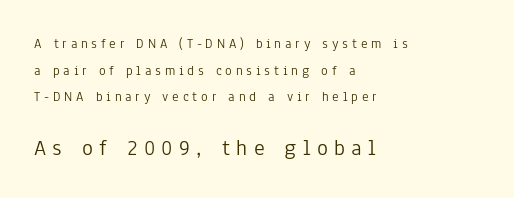
Q: Is the text bold? A: No.
Q: Is the text italic (slanted)? A: No, it is upright.
Q: Is the text underlined? A: No.
Q: How is the paragraph aligned? A: Left-aligned.
Q: Is the spacing between letters normal or unusually wide? A: Unusually wide.
Q: Is the spacing between lines tight, normal or loose? A: Loose.
Q: Which block of text is set in a larger size, the first (top) or the second (bottom)? A: The second (bottom) one.
